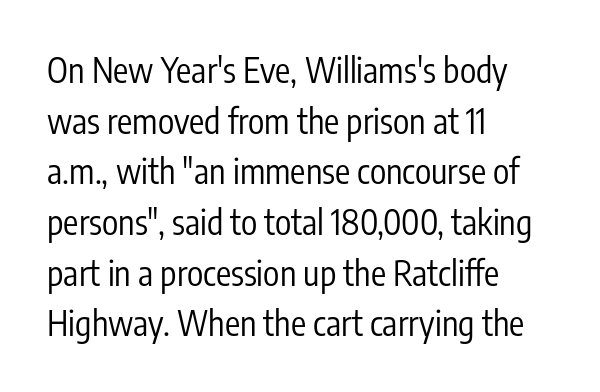
Q: Is the text bold? A: No.
Q: Is the text italic (slanted)? A: No, it is upright.
Q: Is the typeface a serif or a sans-serif typeface? A: Sans-serif.
Q: Is the text underlined? A: No.
Q: How is the paragraph aligned? A: Left-aligned.
Q: Is the spacing between letters normal or unusually wide? A: Normal.
Q: Is the spacing between lines tight, normal or loose? A: Normal.
Q: Width (condensed, normal, or wide)? A: Condensed.
Q: Stroke contrast? A: Low.
Q: x-height? A: Medium.
Q: Monospaced? A: No.
